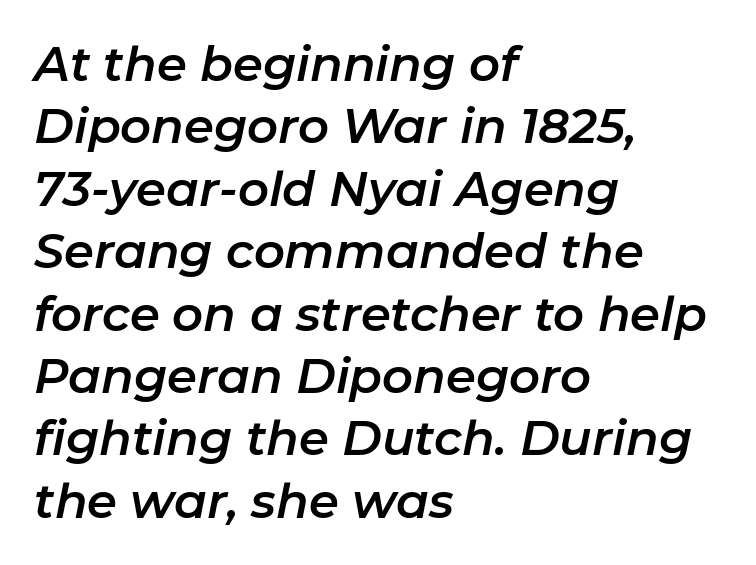
This sample uses plain, unmodified letter spacing. Think of a printed novel: that variable character pitch is what you see here. The passage shown is not underscored anywhere. Every character sits at an angle, as italics do. The space between consecutive lines is moderate.
